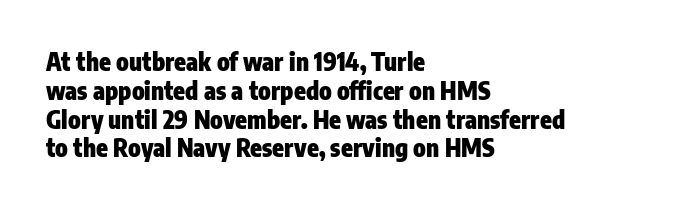
The image shows 24 px bold type, upright; set left-aligned, line spacing 1.2x, normal letter spacing, not underlined.
